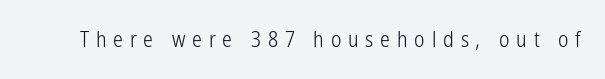
Q: Is the text bold? A: No.
Q: Is the text italic (slanted)? A: No, it is upright.
Q: Is the text underlined? A: No.
Q: Is the spacing between letters normal or unusually wide? A: Unusually wide.
